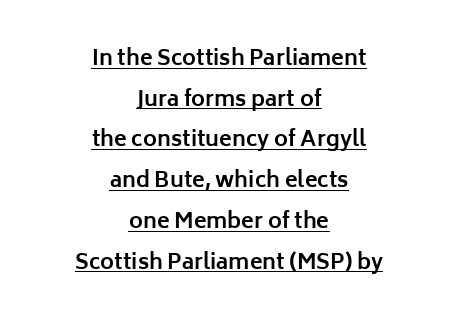
{"italic": "no", "bold": "yes", "underline": "yes", "align": "center", "line_spacing": "loose", "line_spacing_ratio": 1.94, "letter_spacing": "normal", "letter_spacing_em": 0.0, "glyph_px": 21}
